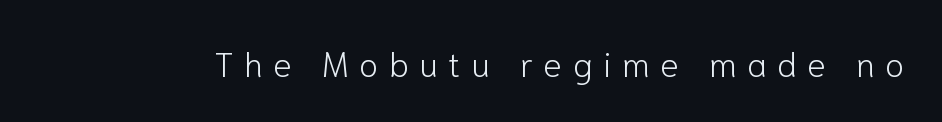
The image shows 35 px light sans-serif type, upright; set unusually wide letter spacing (+0.3 em), not underlined; low stroke contrast and a medium x-height.
